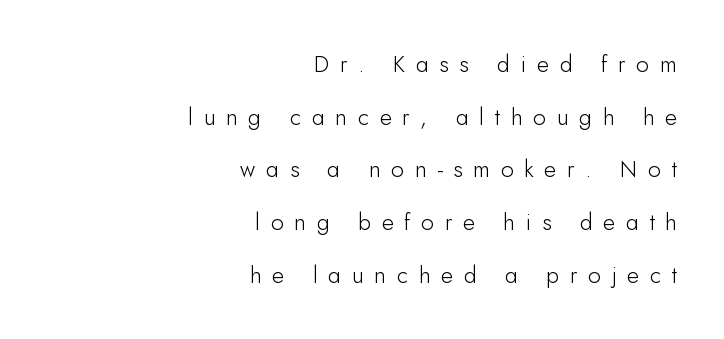
{"italic": "no", "bold": "no", "underline": "no", "align": "right", "line_spacing": "loose", "line_spacing_ratio": 2.29, "letter_spacing": "wide", "letter_spacing_em": 0.47, "glyph_px": 23}
